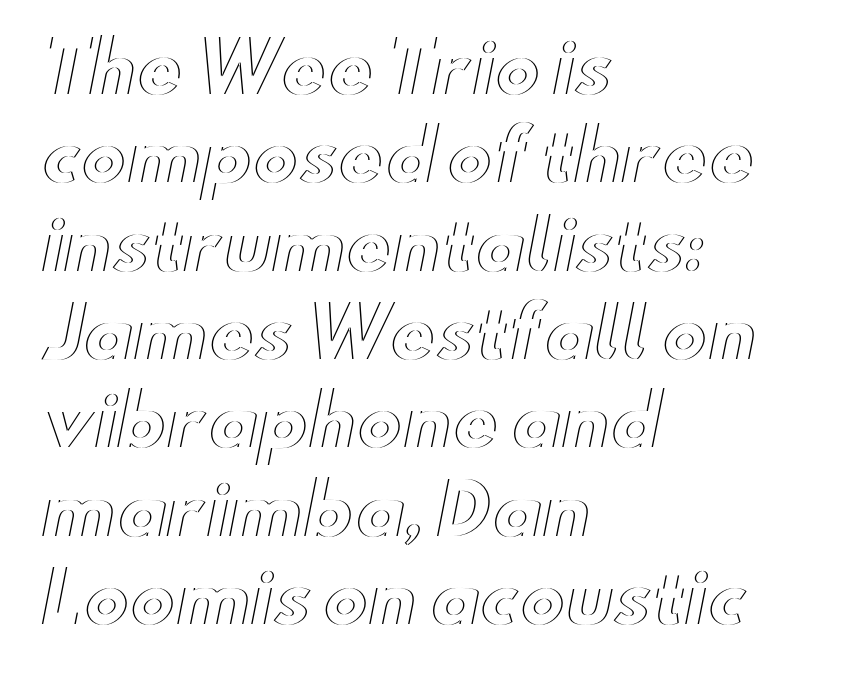
{"width": "wide", "x_height": "small", "monospaced": "no", "underline": "no", "align": "left", "line_spacing": "normal", "line_spacing_ratio": 1.28, "letter_spacing": "normal", "letter_spacing_em": 0.0, "glyph_px": 69}
